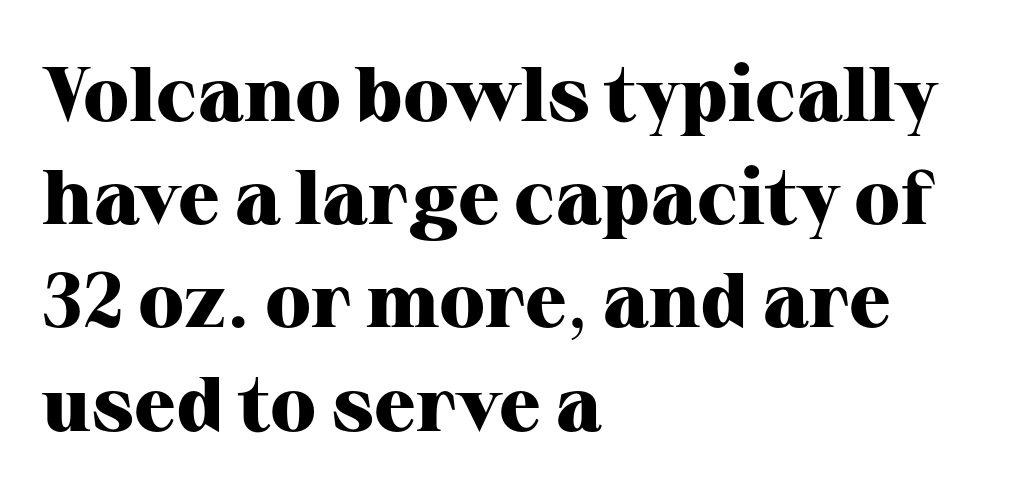
{"serif": "yes", "italic": "no", "bold": "yes", "weight": "heavy", "width": "normal", "stroke_contrast": "high", "x_height": "medium", "monospaced": "no", "underline": "no", "align": "left", "line_spacing": "normal", "line_spacing_ratio": 1.34, "letter_spacing": "normal", "letter_spacing_em": 0.0, "glyph_px": 77}
